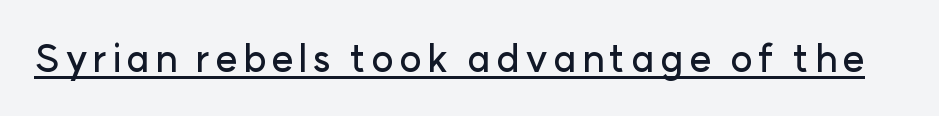
Q: Is the text italic (slanted)? A: No, it is upright.
Q: Is the typeface a serif or a sans-serif typeface? A: Sans-serif.
Q: Is the text underlined? A: Yes.
Q: Width (condensed, normal, or wide)? A: Normal.
Q: Stroke contrast? A: Low.
Q: x-height? A: Medium.
Q: Monospaced? A: No.
